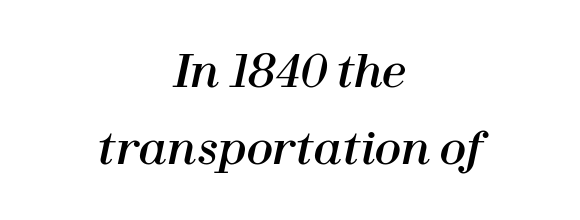
Q: Is the text italic (slanted)? A: Yes, it leans right by about 12 degrees.
Q: Is the text underlined? A: No.
Q: How is the paragraph aligned? A: Centered.
Q: Is the spacing between letters normal or unusually wide? A: Normal.
Q: Width (condensed, normal, or wide)? A: Normal.
Q: Stroke contrast? A: High.
Q: x-height? A: Medium.
Q: Monospaced? A: No.
